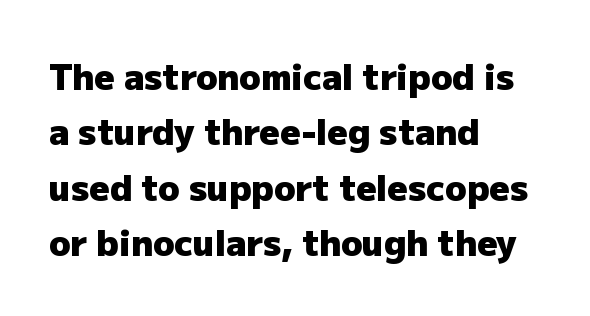
Where is the straight margin? On the left. Observe the ordinary spacing: letters are neighbours, not strangers. Each new line begins a customary step beneath the previous one. The axis of the letterforms is exactly vertical. On the weight axis this lands at bold, roughly 700. Here the designer chose a conventional face with non-uniform glyph widths.
